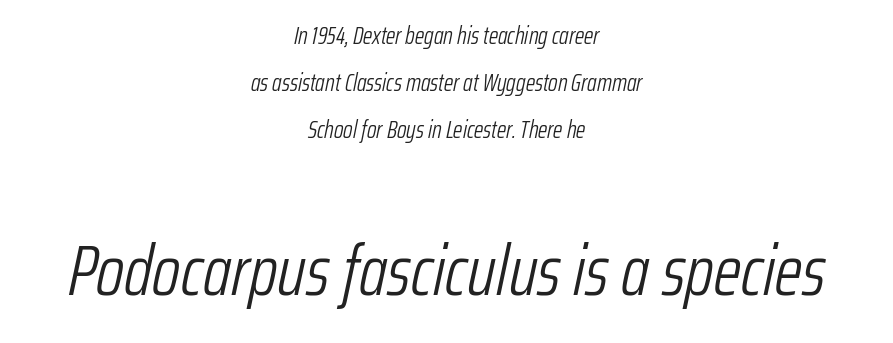
The image shows 71 px light, condensed type, italic (leaning right); set centered, loose line spacing (1.96x), normal letter spacing, not underlined; the second (bottom) block is 2.96x larger; low stroke contrast and a medium x-height.
